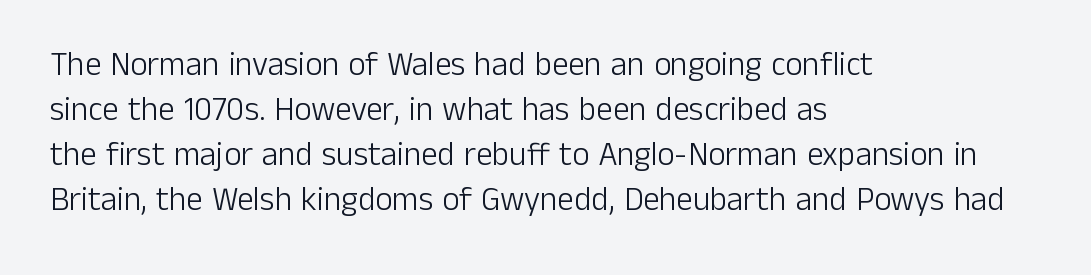
The image shows 33 px light sans-serif type, upright; set left-aligned, normal line spacing (1.36x), normal letter spacing, not underlined; low stroke contrast and a medium x-height.
